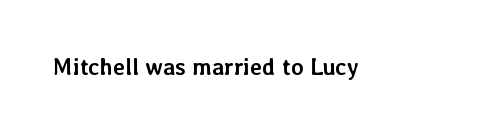
The image shows 23 px bold type, upright; set normal letter spacing, not underlined.
